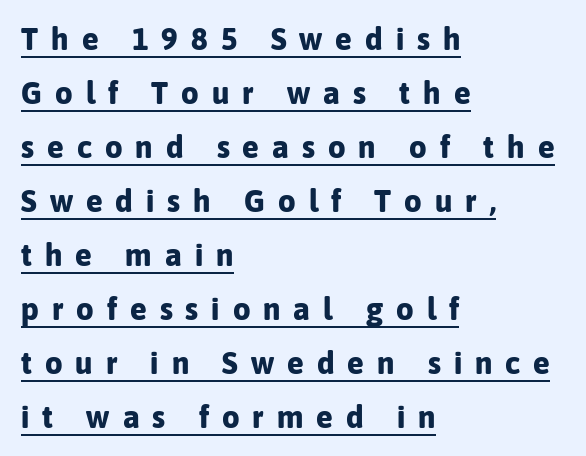
The image shows 31 px bold sans-serif type, upright; set left-aligned, line spacing 1.74x, unusually wide letter spacing (+0.42 em), underlined; low stroke contrast and a medium x-height.
